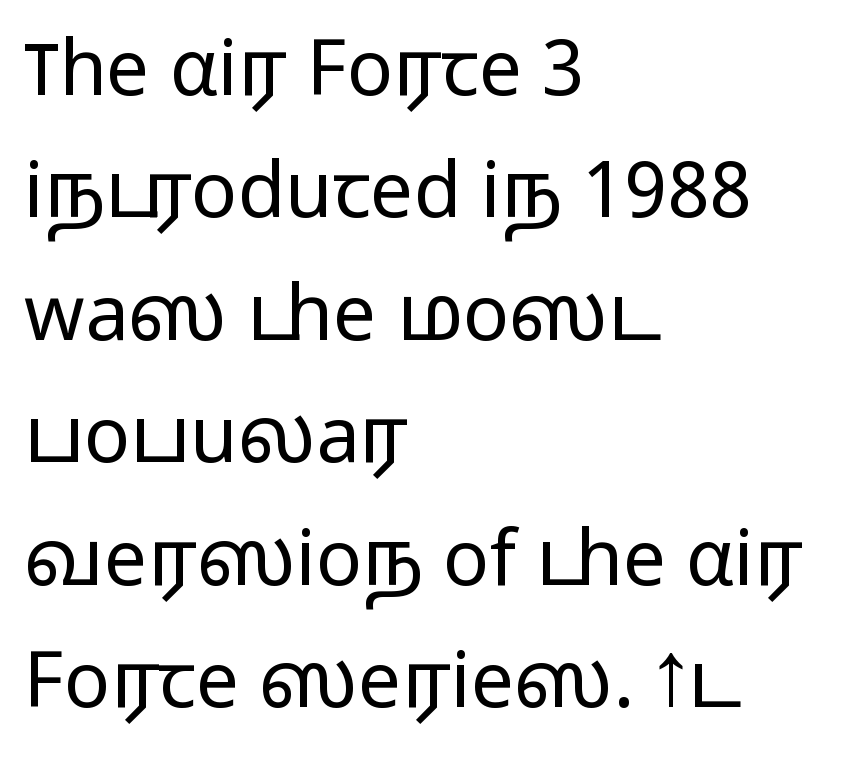
Looks like regular typesetting: each glyph gets only the width it needs. This rendering leaves character spacing at its baseline value. Stem width sits at or under what a default text font uses. Nope, not italic — everything's standing straight.
